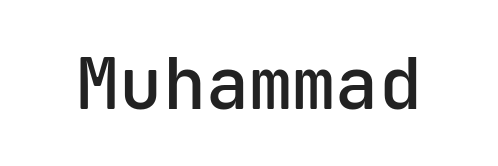
Compared with typical body copy, the letter spacing here is the same. Characters remain perfectly vertical along every line. The letters march in equal steps, a hallmark of fixed-pitch type. These lines carry some extra weight — a demibold, not a full bold.
